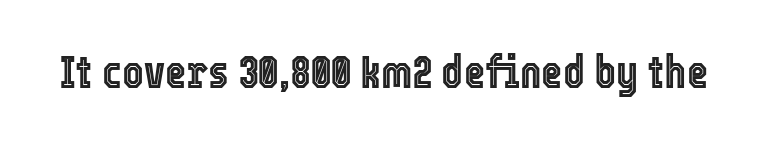
Q: Is the text italic (slanted)? A: No, it is upright.
Q: Is the text underlined? A: No.
Q: Is the spacing between letters normal or unusually wide? A: Normal.
Q: Width (condensed, normal, or wide)? A: Condensed.
Q: x-height? A: Medium.
Q: Monospaced? A: No.
